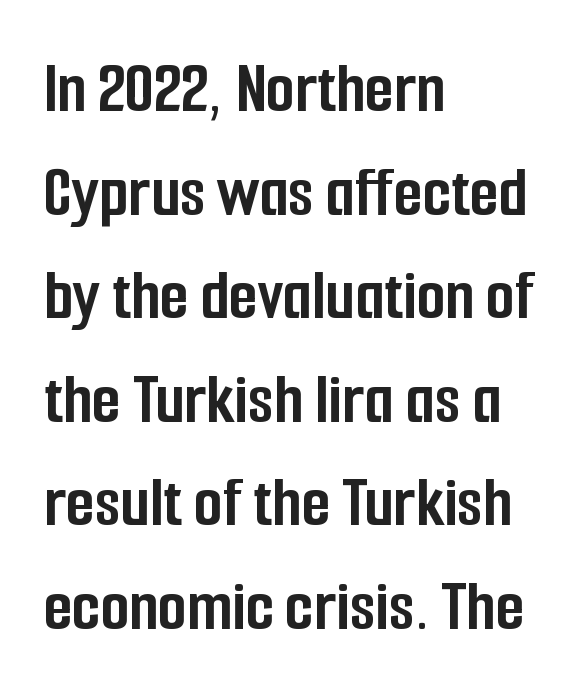
Plenty of ink on the page — the face is bold. Type without underlining. The passage is arranged the way most books set body copy — flush left. There is no visible air inserted between adjacent glyphs. Check where the strokes stop: nothing finishes them off — pure sans.
